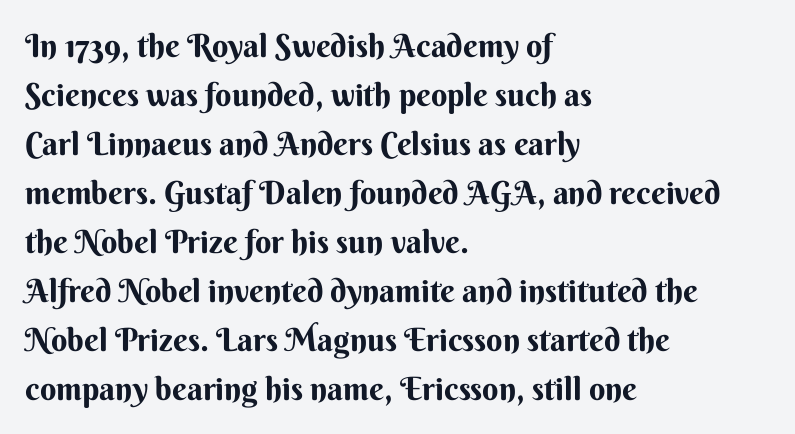
{"serif": "no", "italic": "no", "bold": "yes", "weight": "bold", "width": "normal", "stroke_contrast": "medium", "x_height": "small", "monospaced": "no", "underline": "no", "align": "left", "line_spacing": "normal", "line_spacing_ratio": 1.53, "letter_spacing": "normal", "letter_spacing_em": 0.0, "glyph_px": 32}
